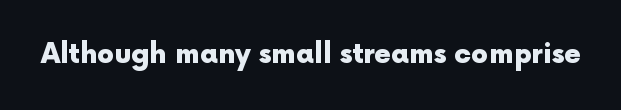
What stands out about the letter spacing? Nothing — it is the standard amount. No italicization has been applied; the sample stays upright. The gap between lines stays unmarked. Thick stems and heavy bowls — unmistakably bold.
